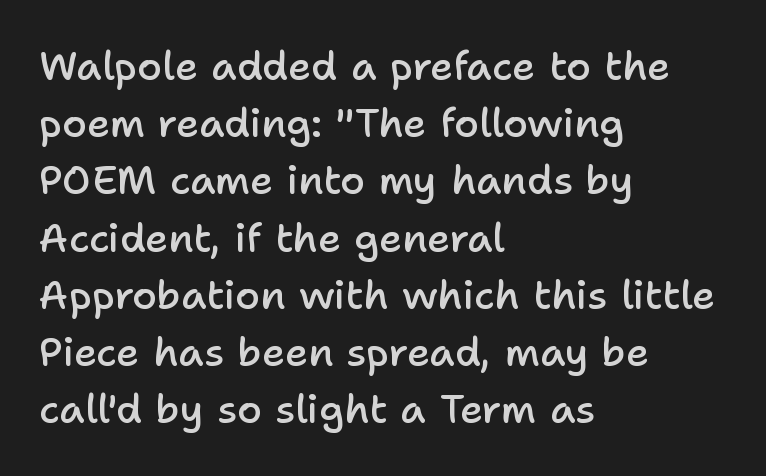
{"serif": "no", "italic": "no", "bold": "semi", "weight": "semibold", "width": "normal", "stroke_contrast": "low", "x_height": "medium", "monospaced": "no", "underline": "no", "align": "left", "line_spacing": "normal", "line_spacing_ratio": 1.43, "letter_spacing": "normal", "letter_spacing_em": 0.0, "glyph_px": 40}
